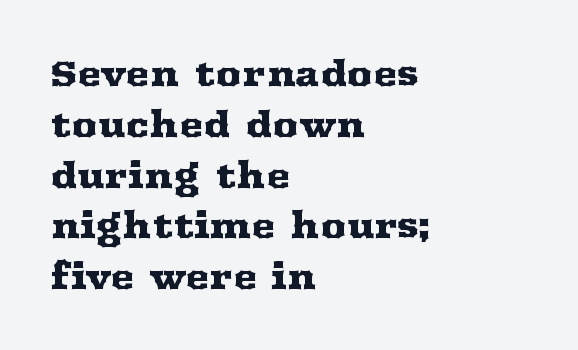
Q: Is the text italic (slanted)? A: No, it is upright.
Q: Is the typeface a serif or a sans-serif typeface? A: Serif.
Q: Is the text underlined? A: No.
Q: How is the paragraph aligned? A: Left-aligned.
Q: Is the spacing between letters normal or unusually wide? A: Normal.
Q: Is the spacing between lines tight, normal or loose? A: Normal.
Q: Width (condensed, normal, or wide)? A: Wide.
Q: Stroke contrast? A: Medium.
Q: x-height? A: Medium.
Q: Monospaced? A: No.
